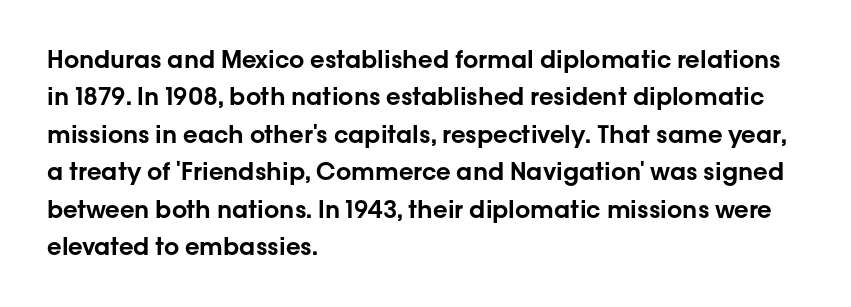
The image shows 24 px text type, upright; set left-aligned, normal line spacing (1.56x), normal letter spacing, not underlined.
